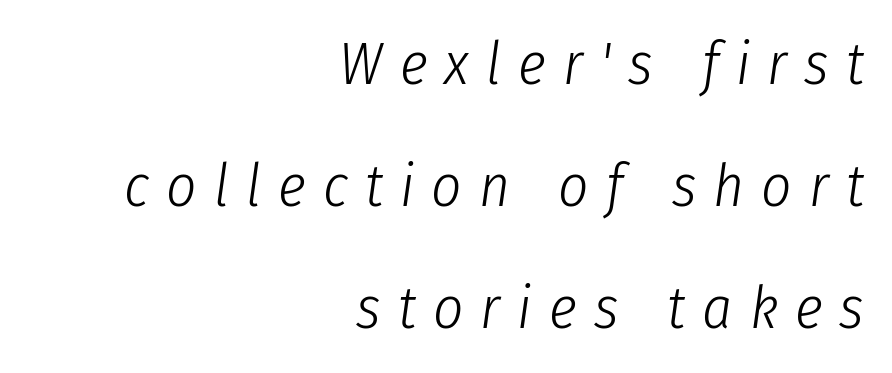
Would a proofreader flag this as italicized? Yes. The rendering uses natural spacing where letterforms have individual widths. Weight: regular or lighter. The text block is weighted toward the right margin, trailing off unevenly leftward. Clear beneath every line of the passage.
